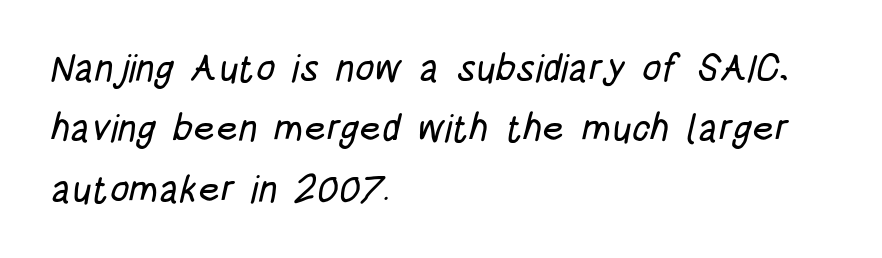
Q: Is the typeface a serif or a sans-serif typeface? A: Sans-serif.
Q: Is the text underlined? A: No.
Q: How is the paragraph aligned? A: Left-aligned.
Q: Is the spacing between letters normal or unusually wide? A: Normal.
Q: Is the spacing between lines tight, normal or loose? A: Normal.
Q: Width (condensed, normal, or wide)? A: Condensed.
Q: Stroke contrast? A: Low.
Q: x-height? A: Large.
Q: Monospaced? A: No.
